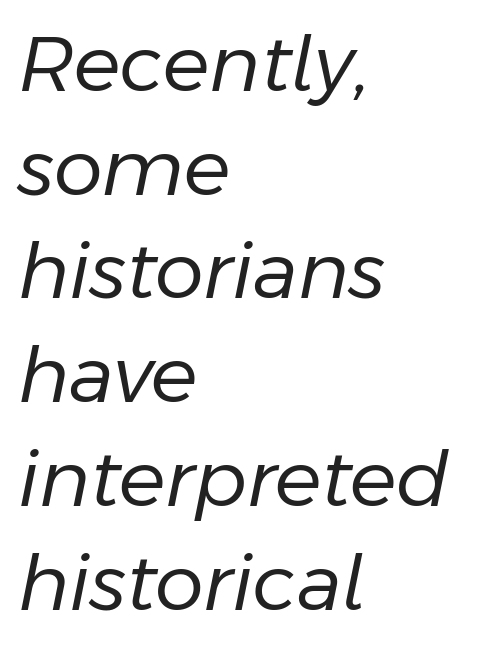
The typography opts for an oblique posture over an upright one. The passage is arranged the way most books set body copy — flush left. The baseline area is clear. The block of text has a typical density, with ordinary space between rows.
